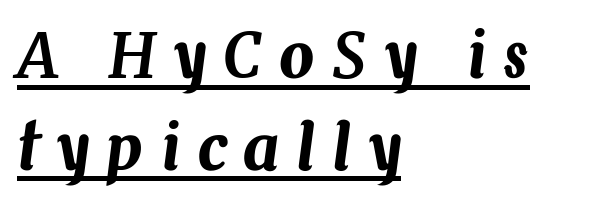
The image shows 62 px text type, italic (leaning right); set left-aligned, normal line spacing (1.48x), unusually wide letter spacing (+0.28 em), underlined; medium stroke contrast and a medium x-height.
